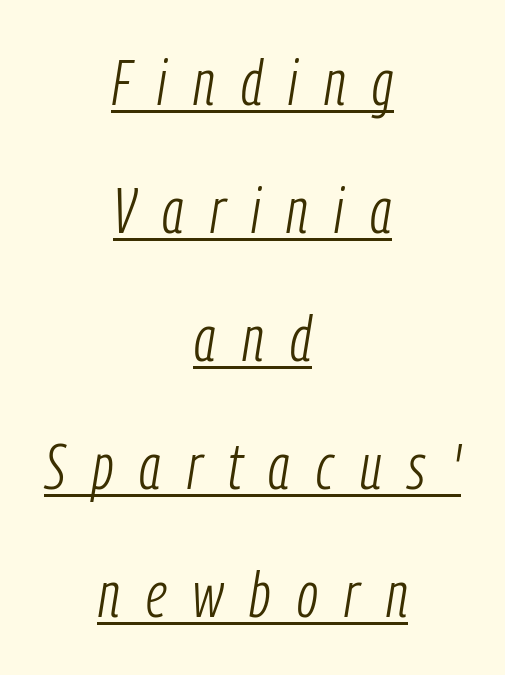
The image shows 64 px light, condensed type, italic (leaning right); set centered, loose line spacing (2.0x), unusually wide letter spacing (+0.41 em), underlined; low stroke contrast and a medium x-height.
